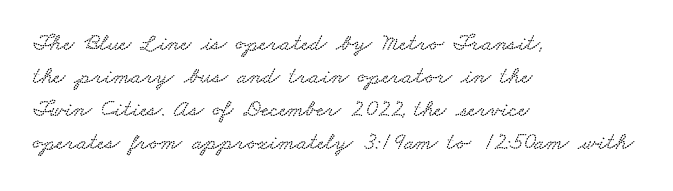
{"underline": "no", "align": "left", "line_spacing": "normal", "line_spacing_ratio": 1.38, "letter_spacing": "normal", "letter_spacing_em": 0.0, "glyph_px": 24}
